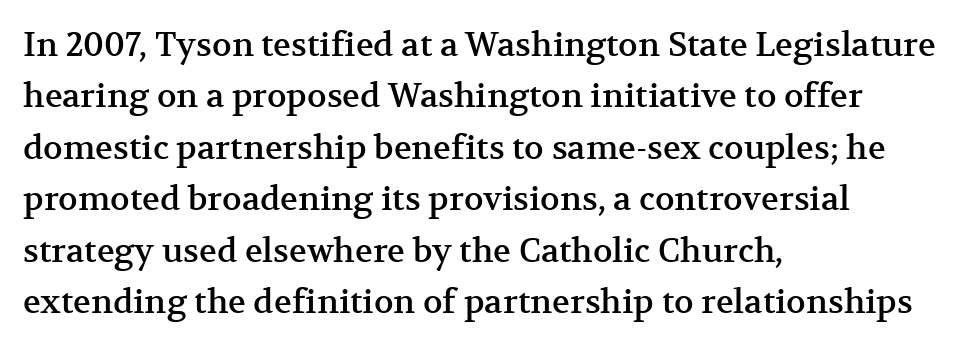
The image shows 33 px serif type, upright; set left-aligned, normal line spacing (1.56x), normal letter spacing, not underlined; medium stroke contrast and a medium x-height.
